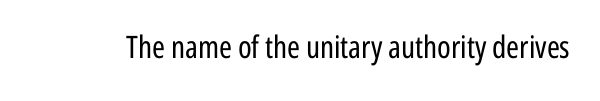
{"serif": "no", "italic": "no", "bold": "no", "weight": "regular", "width": "condensed", "stroke_contrast": "low", "x_height": "medium", "monospaced": "no", "underline": "no", "letter_spacing": "normal", "letter_spacing_em": 0.0, "glyph_px": 31}
